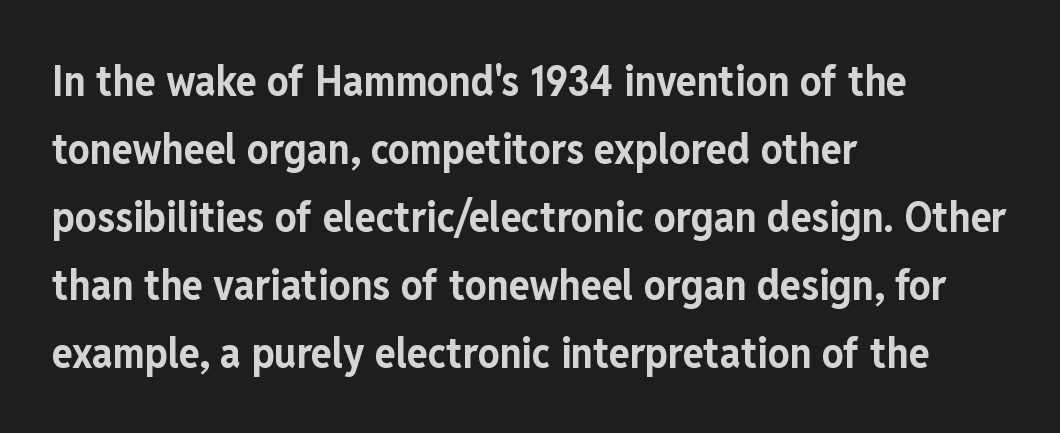
{"serif": "no", "italic": "no", "bold": "yes", "weight": "bold", "width": "condensed", "stroke_contrast": "low", "x_height": "medium", "monospaced": "no", "underline": "no", "align": "left", "line_spacing": "normal", "line_spacing_ratio": 1.58, "letter_spacing": "normal", "letter_spacing_em": 0.0, "glyph_px": 43}
